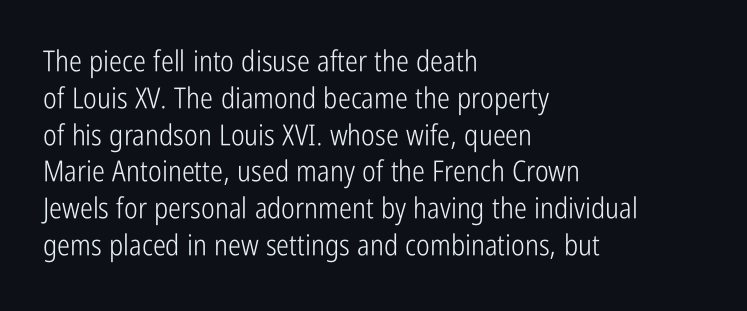
The image shows 29 px light, condensed sans-serif type, upright; set left-aligned, normal line spacing (1.27x), normal letter spacing, not underlined; low stroke contrast and a medium x-height.
